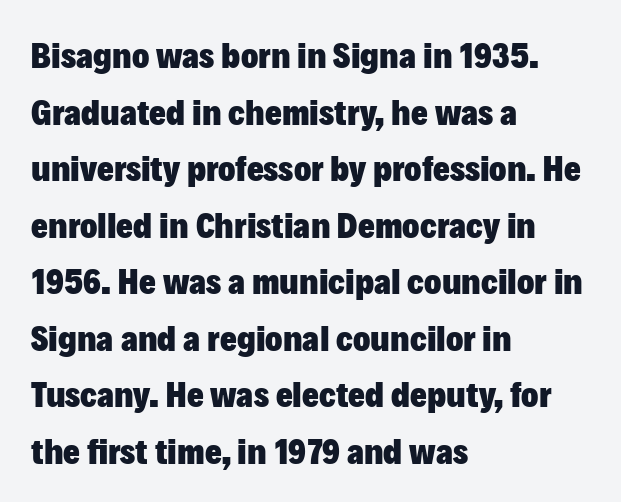
{"serif": "no", "italic": "no", "bold": "yes", "weight": "heavy", "width": "normal", "stroke_contrast": "low", "x_height": "medium", "monospaced": "no", "underline": "no", "align": "left", "line_spacing": "normal", "line_spacing_ratio": 1.57, "letter_spacing": "normal", "letter_spacing_em": 0.0, "glyph_px": 36}
